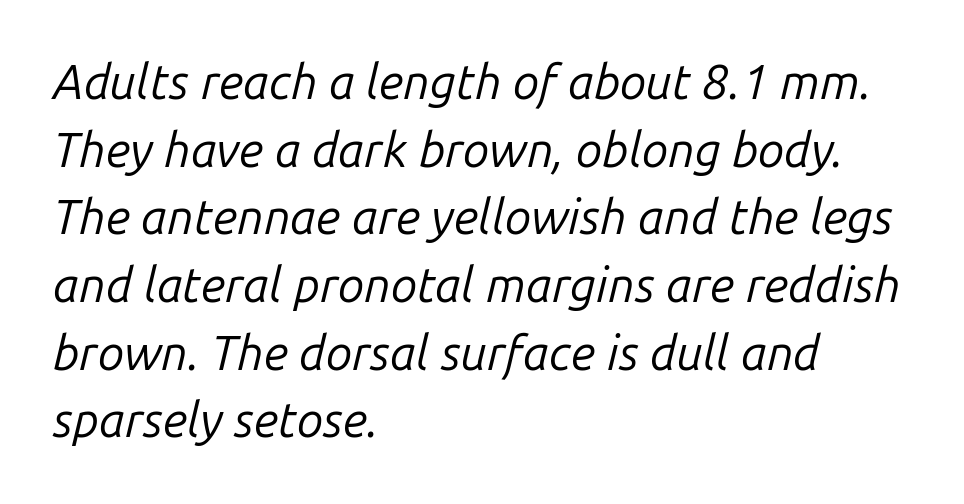
The image shows 48 px regular-weight type, italic (leaning right); set left-aligned, normal line spacing (1.41x), normal letter spacing, not underlined; low stroke contrast and a medium x-height.
